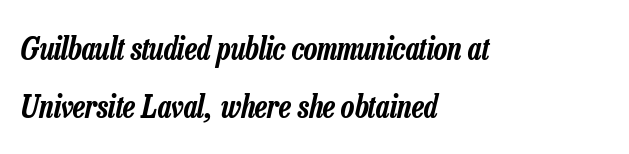
Q: Is the text italic (slanted)? A: Yes, it leans right by about 13 degrees.
Q: Is the text underlined? A: No.
Q: How is the paragraph aligned? A: Left-aligned.
Q: Is the spacing between letters normal or unusually wide? A: Normal.
Q: Width (condensed, normal, or wide)? A: Condensed.
Q: Stroke contrast? A: Low.
Q: x-height? A: Medium.
Q: Monospaced? A: No.
